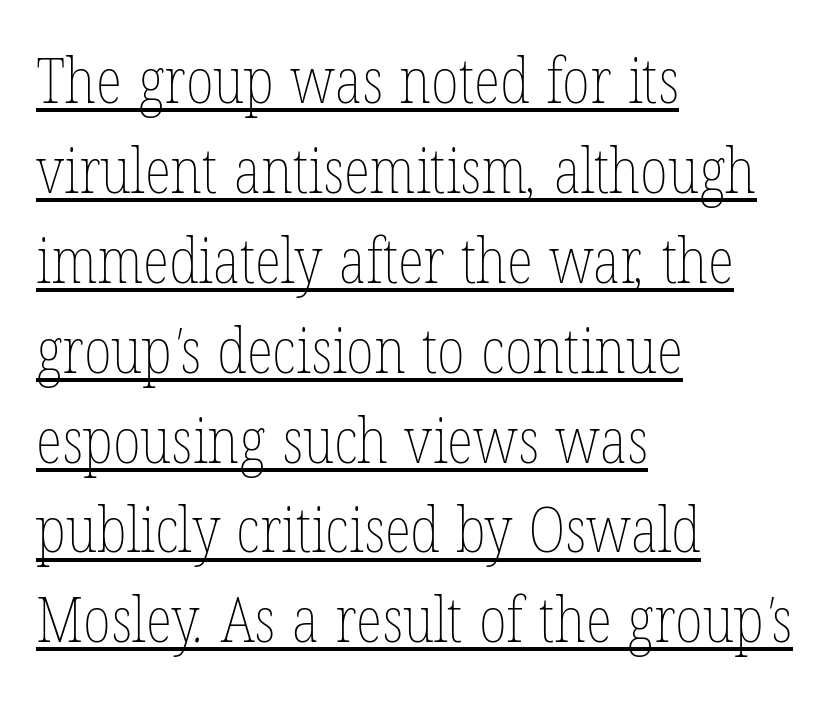
The image shows 62 px thin, condensed type; set left-aligned, normal line spacing (1.45x), normal letter spacing, underlined; low stroke contrast and a medium x-height.
